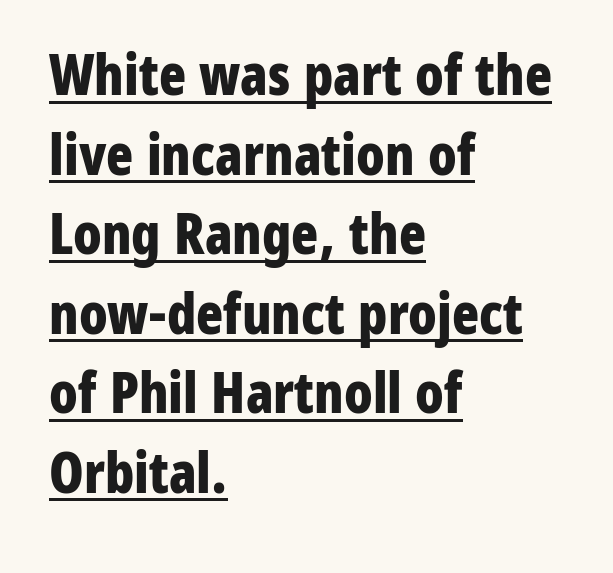
Looks like regular typesetting: each glyph gets only the width it needs. The rendering keeps characters at their native spacing. Is there much room between lines? A standard amount, neither cramped nor airy. What decoration does the sample have? An underline.
